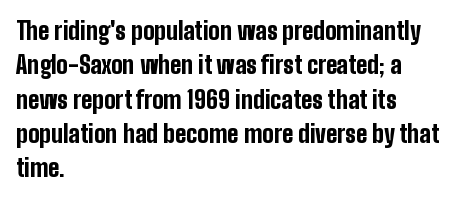
{"italic": "no", "bold": "yes", "underline": "no", "align": "left", "line_spacing": "normal", "line_spacing_ratio": 1.43, "letter_spacing": "normal", "letter_spacing_em": 0.0, "glyph_px": 24}
